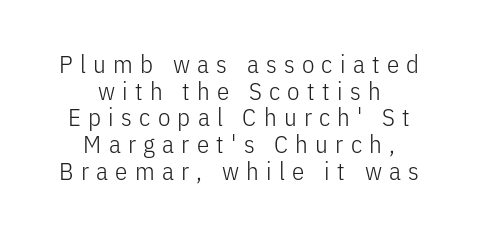
Q: Is the text bold? A: No.
Q: Is the text italic (slanted)? A: No, it is upright.
Q: Is the text underlined? A: No.
Q: How is the paragraph aligned? A: Centered.
Q: Is the spacing between letters normal or unusually wide? A: Unusually wide.
Q: Is the spacing between lines tight, normal or loose? A: Tight.
